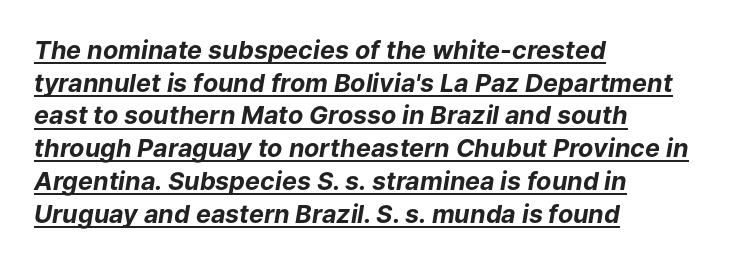
Q: Is the text bold? A: Yes.
Q: Is the text italic (slanted)? A: Yes, it leans right by about 9 degrees.
Q: Is the text underlined? A: Yes.
Q: How is the paragraph aligned? A: Left-aligned.
Q: Is the spacing between letters normal or unusually wide? A: Normal.
Q: Is the spacing between lines tight, normal or loose? A: Normal.
